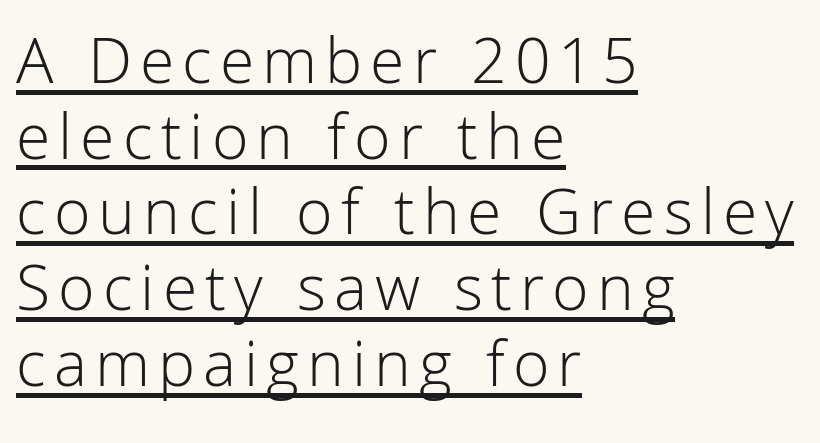
The image shows 67 px light sans-serif type, upright; set left-aligned, tight line spacing (1.13x), underlined; low stroke contrast and a medium x-height.
